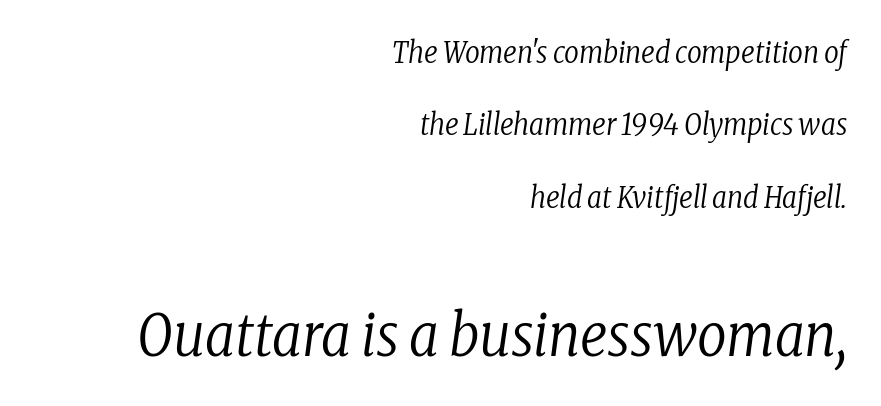
Q: Is the text bold? A: No.
Q: Is the text italic (slanted)? A: Yes, it leans right by about 8 degrees.
Q: Is the typeface a serif or a sans-serif typeface? A: Serif.
Q: Is the text underlined? A: No.
Q: How is the paragraph aligned? A: Right-aligned.
Q: Is the spacing between letters normal or unusually wide? A: Normal.
Q: Is the spacing between lines tight, normal or loose? A: Loose.
Q: Which block of text is set in a larger size, the first (top) or the second (bottom)? A: The second (bottom) one.
Q: Width (condensed, normal, or wide)? A: Condensed.
Q: Stroke contrast? A: Low.
Q: x-height? A: Medium.
Q: Monospaced? A: No.
